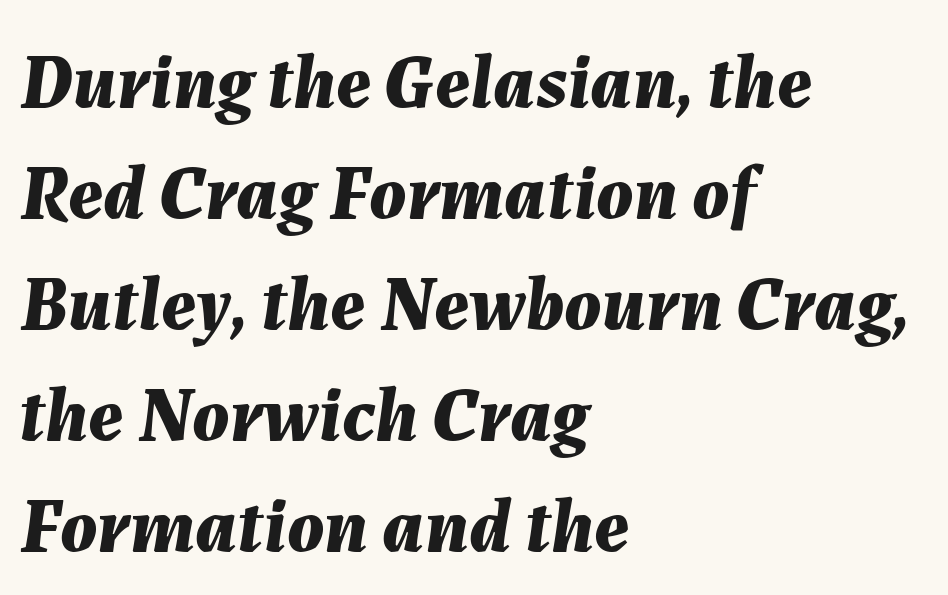
The image shows 77 px bold type, italic (leaning right); set left-aligned, normal line spacing (1.44x), normal letter spacing, not underlined; medium stroke contrast and a medium x-height.
